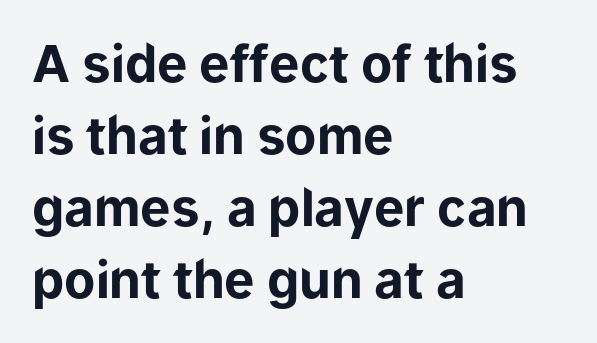
Q: Is the text bold? A: Yes.
Q: Is the text italic (slanted)? A: No, it is upright.
Q: Is the typeface a serif or a sans-serif typeface? A: Sans-serif.
Q: Is the text underlined? A: No.
Q: How is the paragraph aligned? A: Left-aligned.
Q: Is the spacing between letters normal or unusually wide? A: Normal.
Q: Is the spacing between lines tight, normal or loose? A: Normal.
Q: Width (condensed, normal, or wide)? A: Normal.
Q: Stroke contrast? A: Low.
Q: x-height? A: Medium.
Q: Monospaced? A: No.
